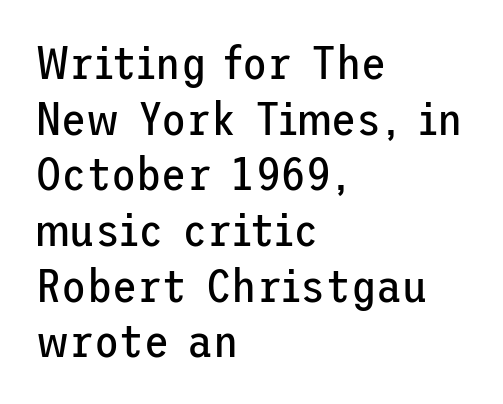
{"serif": "no", "italic": "no", "bold": "no", "weight": "regular", "width": "normal", "stroke_contrast": "low", "x_height": "medium", "underline": "no", "align": "left", "line_spacing_ratio": 1.21, "letter_spacing": "normal", "letter_spacing_em": 0.0, "glyph_px": 46}
